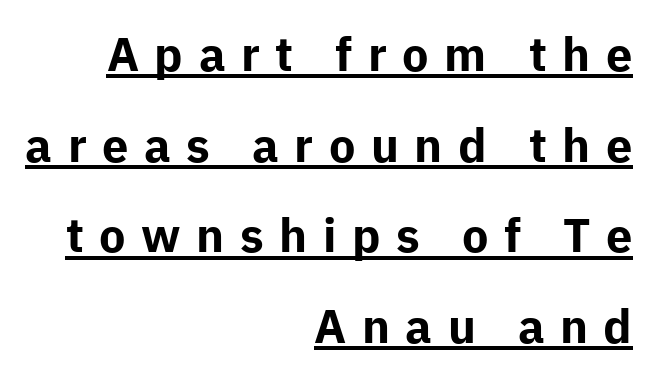
{"serif": "no", "italic": "no", "bold": "yes", "weight": "bold", "width": "normal", "stroke_contrast": "low", "x_height": "medium", "monospaced": "no", "underline": "yes", "align": "right", "line_spacing": "loose", "line_spacing_ratio": 1.93, "letter_spacing": "wide", "letter_spacing_em": 0.33, "glyph_px": 47}
